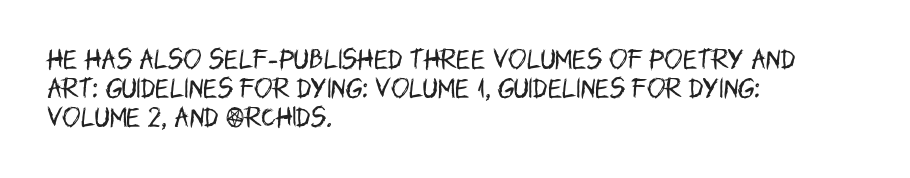
{"italic": "no", "bold": "no", "underline": "no", "align": "left", "line_spacing": "normal", "line_spacing_ratio": 1.31, "letter_spacing": "normal", "letter_spacing_em": 0.0, "glyph_px": 22}
